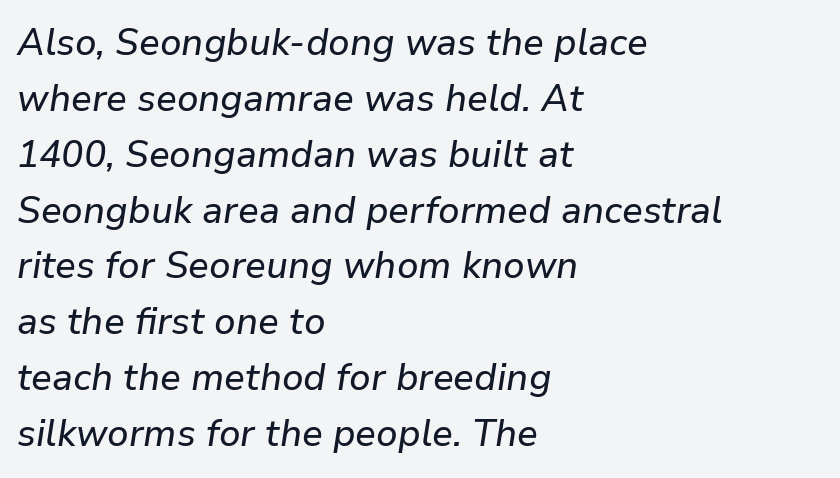
{"italic": "yes", "lean": "right", "slant_degrees": 9, "width": "normal", "stroke_contrast": "low", "x_height": "medium", "monospaced": "no", "underline": "no", "align": "left", "line_spacing": "normal", "line_spacing_ratio": 1.51, "letter_spacing": "normal", "letter_spacing_em": 0.0, "glyph_px": 37}
